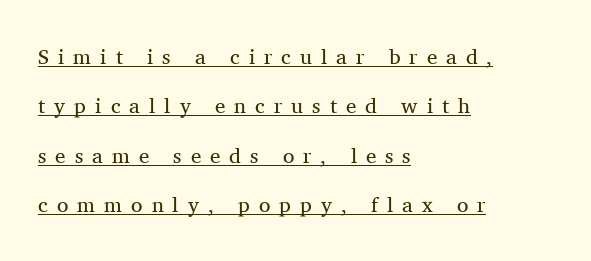
The image shows 21 px text type, upright; set left-aligned, loose line spacing (2.35x), unusually wide letter spacing (+0.43 em), underlined.
